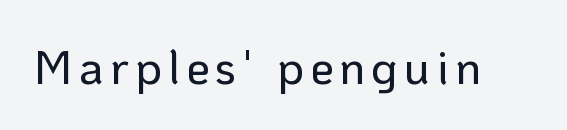
{"serif": "no", "italic": "no", "width": "normal", "stroke_contrast": "low", "x_height": "medium", "monospaced": "no", "underline": "no", "glyph_px": 47}
